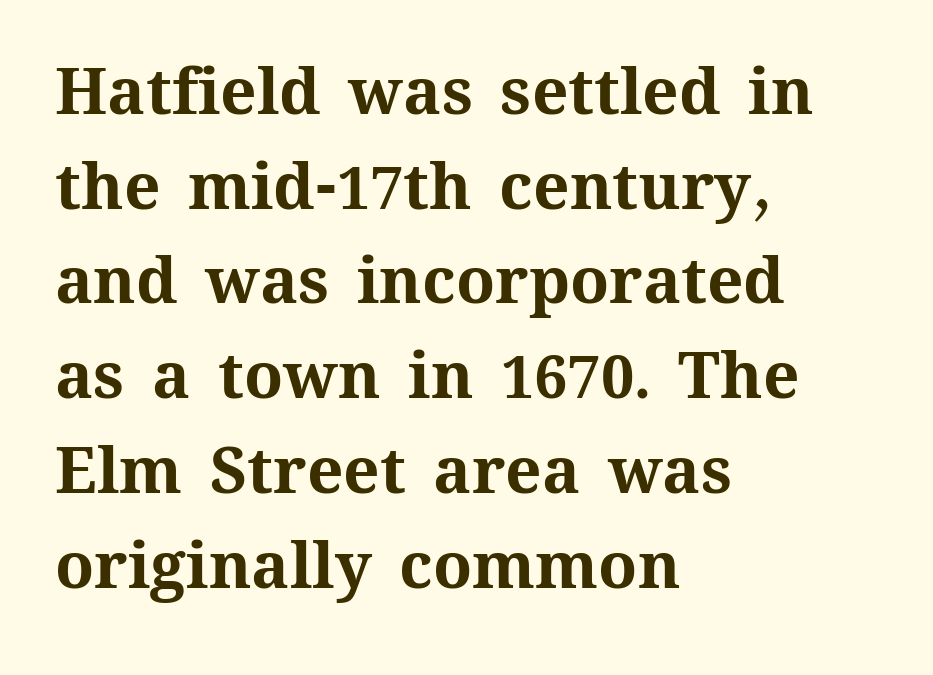
{"italic": "no", "bold": "yes", "weight": "bold", "width": "normal", "stroke_contrast": "medium", "x_height": "medium", "monospaced": "no", "underline": "no", "align": "left", "line_spacing": "normal", "line_spacing_ratio": 1.48, "letter_spacing": "normal", "letter_spacing_em": 0.0, "glyph_px": 64}
